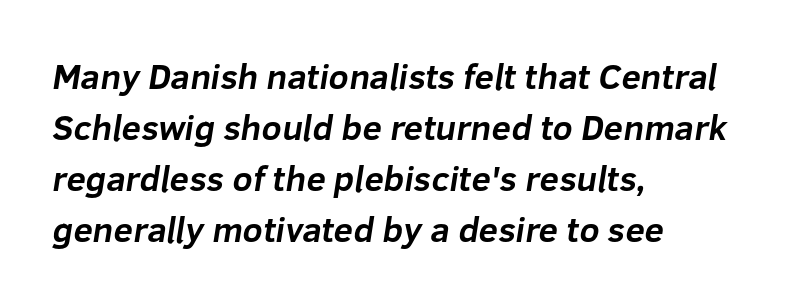
Its strokes are broad and dark, the hallmark of bold type. The tracking reads as untouched default to a designer's eye. Whoever set this chose a conventional vertical rhythm. No feet cap the strokes, marking this as sans-serif type. Where is the straight margin? On the left. Letters rest on an invisible, unmarked baseline.
